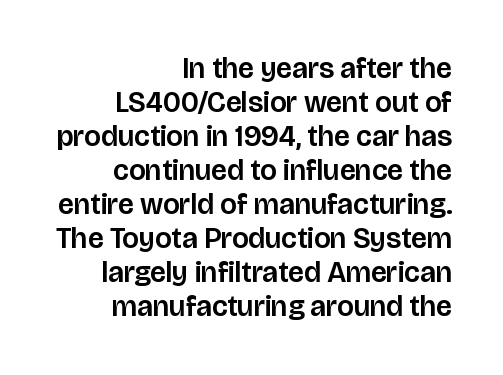
{"serif": "no", "italic": "no", "width": "normal", "stroke_contrast": "low", "x_height": "large", "monospaced": "no", "underline": "no", "align": "right", "line_spacing_ratio": 1.17, "letter_spacing": "normal", "letter_spacing_em": 0.0, "glyph_px": 29}
